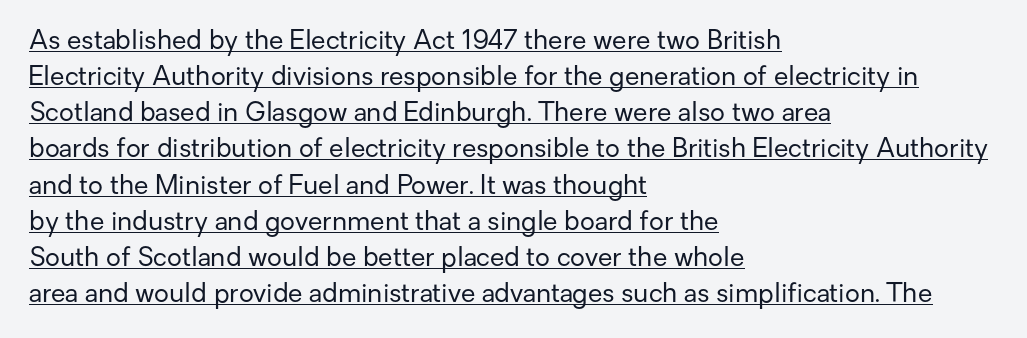
The image shows 26 px text type, upright; set left-aligned, normal line spacing (1.39x), normal letter spacing, underlined.
